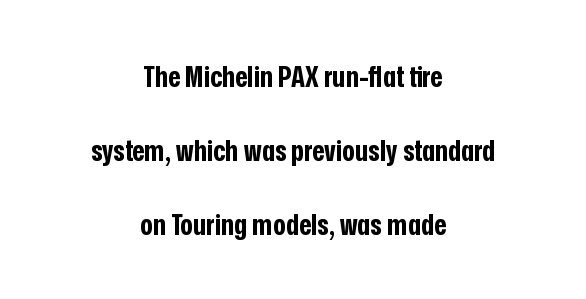
The image shows 30 px bold, condensed sans-serif type, upright; set centered, loose line spacing (2.46x), normal letter spacing, not underlined; low stroke contrast and a medium x-height.
